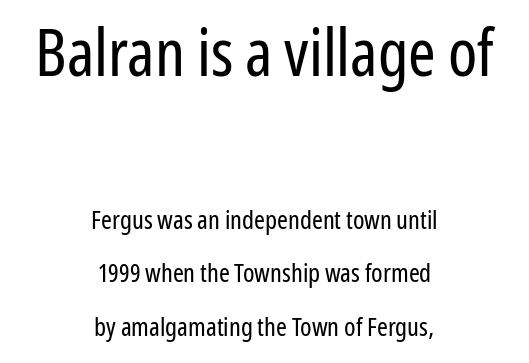
The image shows 66 px regular-weight, condensed sans-serif type, upright; set centered, loose line spacing (2.06x), normal letter spacing, not underlined; the first (top) block is 2.54x larger; low stroke contrast and a medium x-height.
